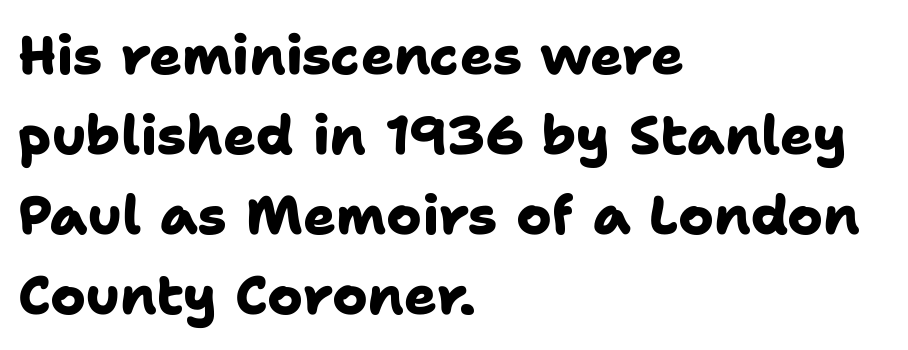
Q: Is the text bold? A: Yes.
Q: Is the typeface a serif or a sans-serif typeface? A: Sans-serif.
Q: Is the text underlined? A: No.
Q: How is the paragraph aligned? A: Left-aligned.
Q: Is the spacing between letters normal or unusually wide? A: Normal.
Q: Is the spacing between lines tight, normal or loose? A: Normal.
Q: Width (condensed, normal, or wide)? A: Normal.
Q: Stroke contrast? A: Low.
Q: x-height? A: Medium.
Q: Monospaced? A: No.
